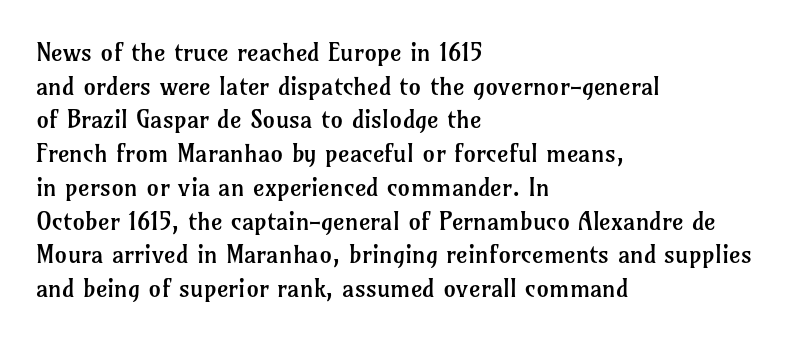
Q: Is the text bold? A: No.
Q: Is the text italic (slanted)? A: No, it is upright.
Q: Is the text underlined? A: No.
Q: How is the paragraph aligned? A: Left-aligned.
Q: Is the spacing between letters normal or unusually wide? A: Normal.
Q: Is the spacing between lines tight, normal or loose? A: Normal.
